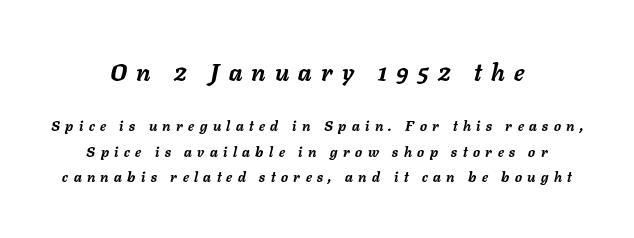
{"italic": "yes", "lean": "right", "slant_degrees": 11, "bold": "yes", "underline": "no", "align": "center", "line_spacing_ratio": 1.83, "letter_spacing": "wide", "letter_spacing_em": 0.39, "larger_block": "first", "size_ratio": 1.71, "glyph_px": 24}
